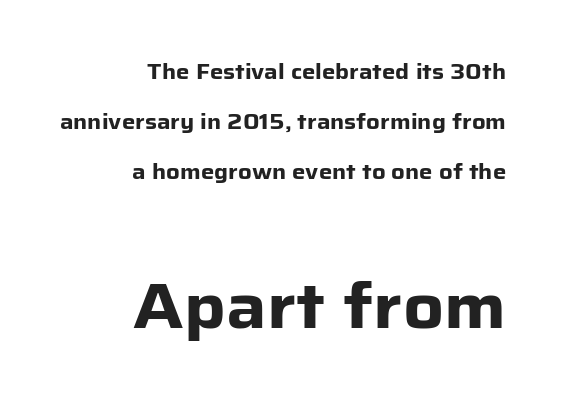
How would I describe the line gaps? Wide and relaxed. The rendering anchors every line to the right-hand side. In terms of posture, this sample is upright. Nothing sits at the stroke ends, so this counts as sans-serif.
